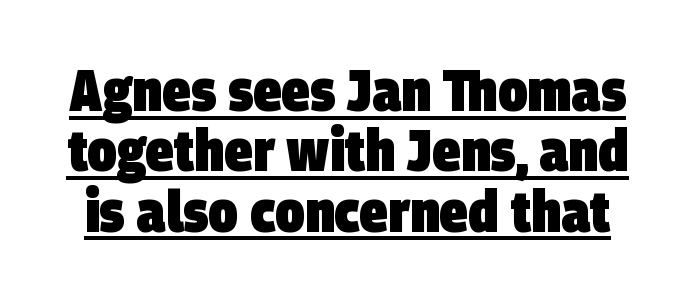
Caption: bold face, heavy strokes. A baseline rule has been typeset under these characters. This sample has the flowing, uneven cadence of proportional lettering. Are there feet on the stems? There aren't — it's a sans. Successive baselines arrive quickly, one right under another.
